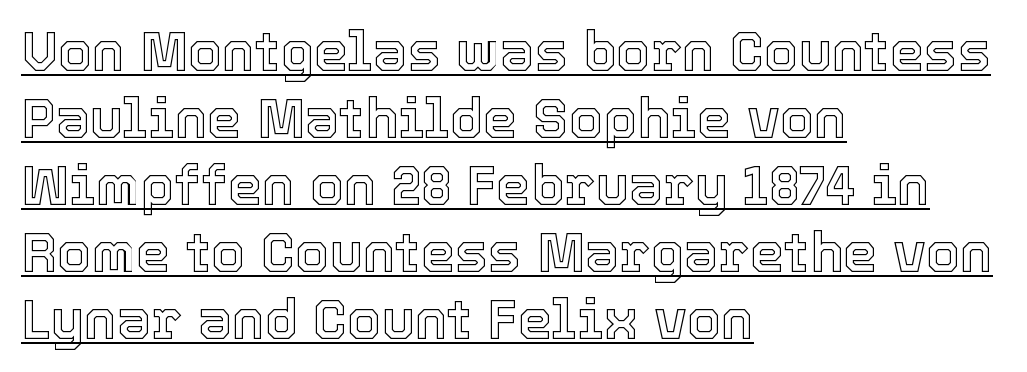
{"italic": "no", "width": "normal", "x_height": "medium", "monospaced": "no", "underline": "yes", "align": "left", "line_spacing_ratio": 1.22, "letter_spacing": "normal", "letter_spacing_em": 0.0, "glyph_px": 55}
